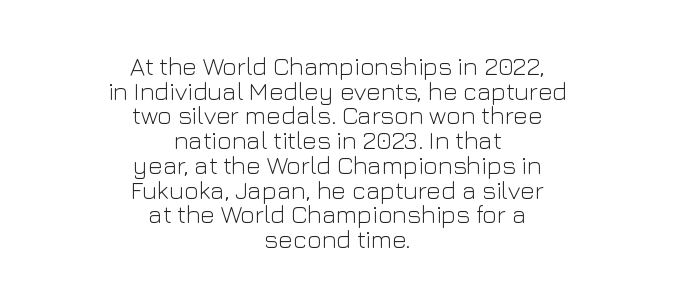
{"italic": "no", "bold": "no", "underline": "no", "align": "center", "line_spacing": "tight", "line_spacing_ratio": 0.99, "letter_spacing": "normal", "letter_spacing_em": 0.0, "glyph_px": 25}
